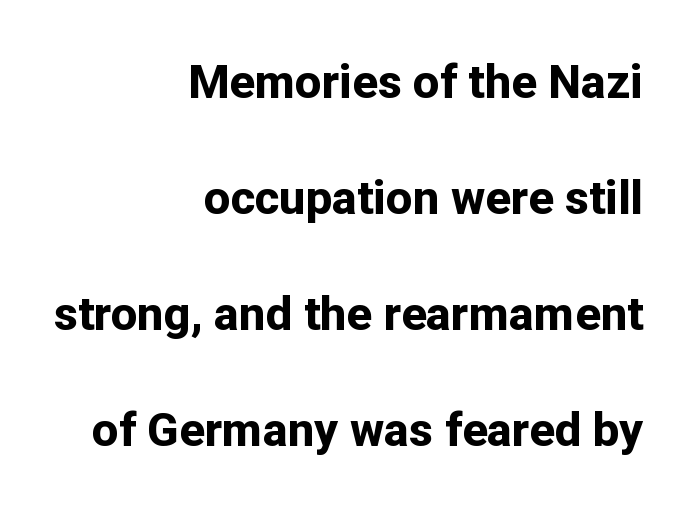
The image shows 47 px bold sans-serif type, upright; set right-aligned, loose line spacing (2.47x), normal letter spacing, not underlined; low stroke contrast and a medium x-height.
